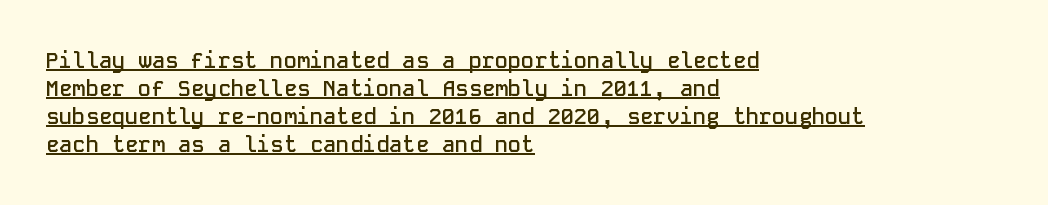
{"italic": "no", "bold": "semi", "underline": "yes", "align": "left", "line_spacing": "normal", "line_spacing_ratio": 1.27, "letter_spacing": "normal", "letter_spacing_em": 0.0, "glyph_px": 22}
